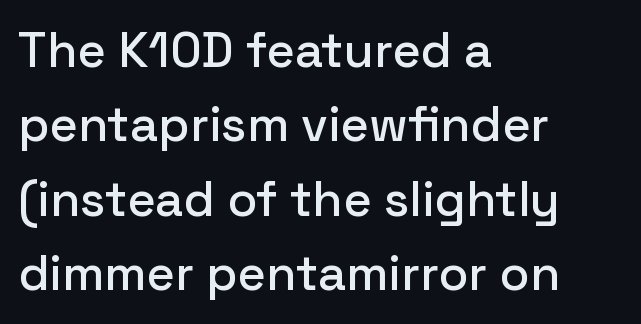
Is the letter spacing exaggerated? No — it looks like the ordinary default. The rendering uses natural spacing where letterforms have individual widths. Students, observe: this is what conventionally led text looks like. The type family on display is of the sans-serif kind. Which margin do the lines hug? The left one — the right edge is uneven. Italic? Not at all — the glyphs are vertical.
